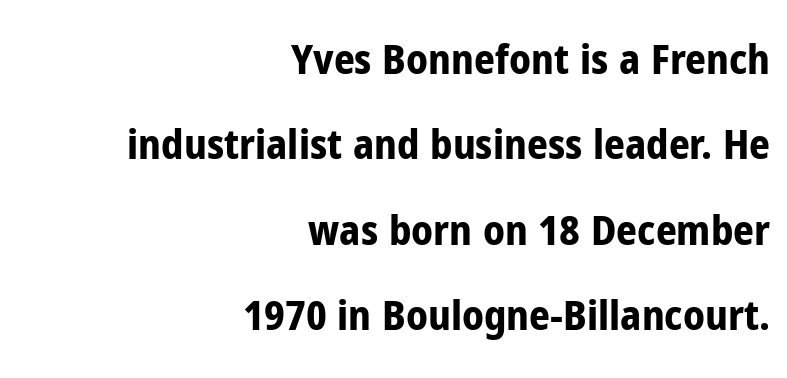
{"serif": "no", "italic": "no", "bold": "yes", "weight": "bold", "width": "condensed", "stroke_contrast": "low", "x_height": "medium", "monospaced": "no", "underline": "no", "align": "right", "line_spacing": "loose", "line_spacing_ratio": 2.08, "letter_spacing": "normal", "letter_spacing_em": 0.0, "glyph_px": 41}
